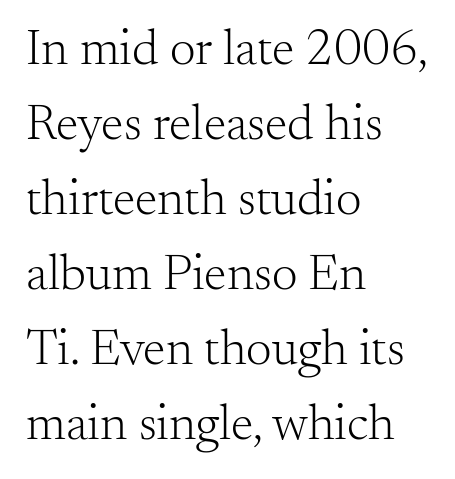
{"serif": "yes", "italic": "no", "bold": "no", "weight": "light", "width": "normal", "stroke_contrast": "medium", "x_height": "small", "monospaced": "no", "underline": "no", "align": "left", "line_spacing": "normal", "line_spacing_ratio": 1.47, "letter_spacing": "normal", "letter_spacing_em": 0.0, "glyph_px": 51}
